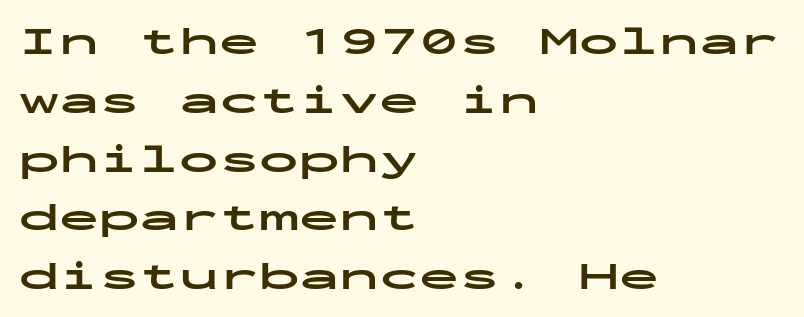
Q: Is the text bold? A: Yes.
Q: Is the text italic (slanted)? A: No, it is upright.
Q: Is the typeface a serif or a sans-serif typeface? A: Sans-serif.
Q: Is the text underlined? A: No.
Q: How is the paragraph aligned? A: Left-aligned.
Q: Is the spacing between letters normal or unusually wide? A: Normal.
Q: Is the spacing between lines tight, normal or loose? A: Normal.
Q: Width (condensed, normal, or wide)? A: Wide.
Q: Stroke contrast? A: Low.
Q: x-height? A: Medium.
Q: Monospaced? A: Yes.
